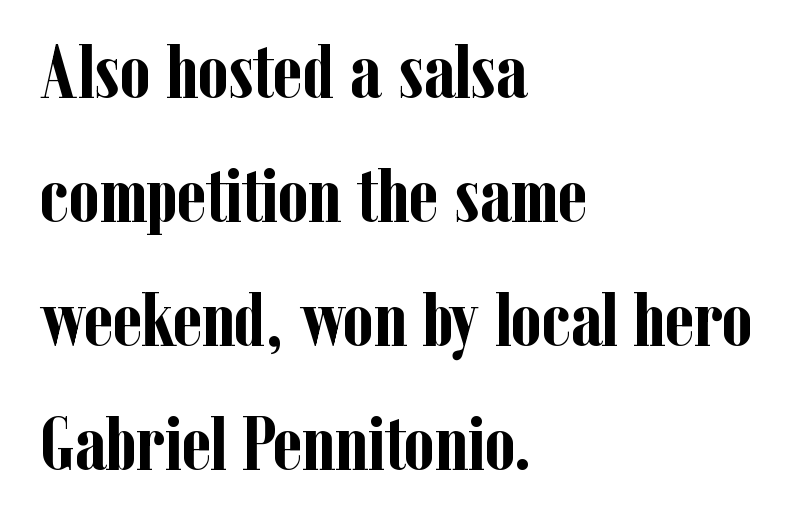
Q: Is the text bold? A: Yes.
Q: Is the text italic (slanted)? A: No, it is upright.
Q: Is the typeface a serif or a sans-serif typeface? A: Serif.
Q: Is the text underlined? A: No.
Q: How is the paragraph aligned? A: Left-aligned.
Q: Is the spacing between letters normal or unusually wide? A: Normal.
Q: Is the spacing between lines tight, normal or loose? A: Normal.
Q: Width (condensed, normal, or wide)? A: Condensed.
Q: Stroke contrast? A: Low.
Q: x-height? A: Medium.
Q: Monospaced? A: No.
